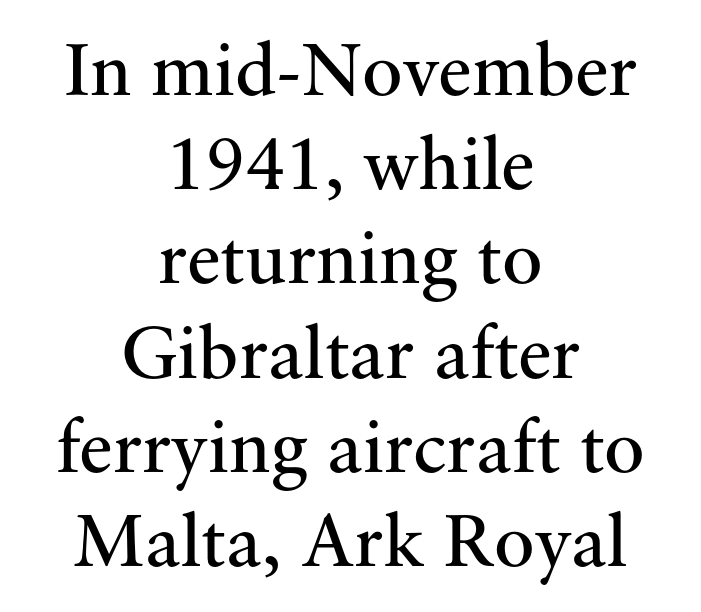
{"serif": "yes", "italic": "no", "bold": "no", "weight": "regular", "width": "normal", "stroke_contrast": "medium", "x_height": "small", "monospaced": "no", "underline": "no", "align": "center", "line_spacing_ratio": 1.24, "letter_spacing": "normal", "letter_spacing_em": 0.0, "glyph_px": 76}
